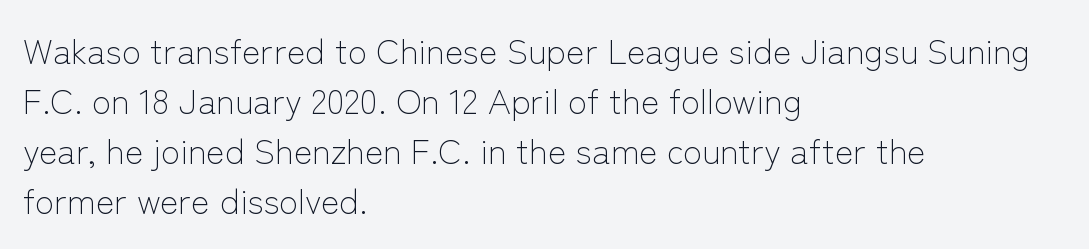
The image shows 35 px light sans-serif type, upright; set left-aligned, normal line spacing (1.43x), normal letter spacing, not underlined; low stroke contrast and a medium x-height.
